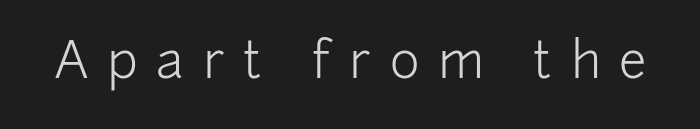
You can tell it's not italic because the verticals are truly vertical. Students, note that the glyphs here are deliberately spaced far apart. The rendering shows plain stroke endings on the letterforms — a sans-serif design. Is this a fixed-width face? No — the glyphs have proportional, varying widths. Descenders are the only things crossing below the line.
